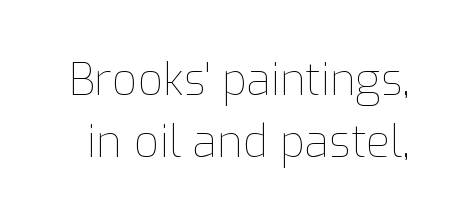
Q: Is the text bold? A: No.
Q: Is the text italic (slanted)? A: No, it is upright.
Q: Is the text underlined? A: No.
Q: Is the spacing between letters normal or unusually wide? A: Normal.
Q: Is the spacing between lines tight, normal or loose? A: Normal.
Q: Width (condensed, normal, or wide)? A: Normal.
Q: Stroke contrast? A: Low.
Q: x-height? A: Medium.
Q: Monospaced? A: No.
